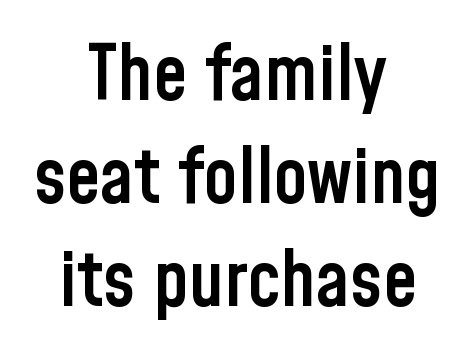
The image shows 77 px semibold, condensed sans-serif type, upright; set centered, normal line spacing (1.34x), normal letter spacing, not underlined; low stroke contrast and a medium x-height.
